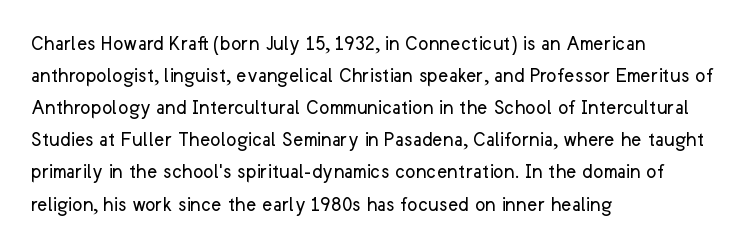
Q: Is the text bold? A: No.
Q: Is the text italic (slanted)? A: No, it is upright.
Q: Is the text underlined? A: No.
Q: How is the paragraph aligned? A: Left-aligned.
Q: Is the spacing between letters normal or unusually wide? A: Normal.
Q: Is the spacing between lines tight, normal or loose? A: Normal.
